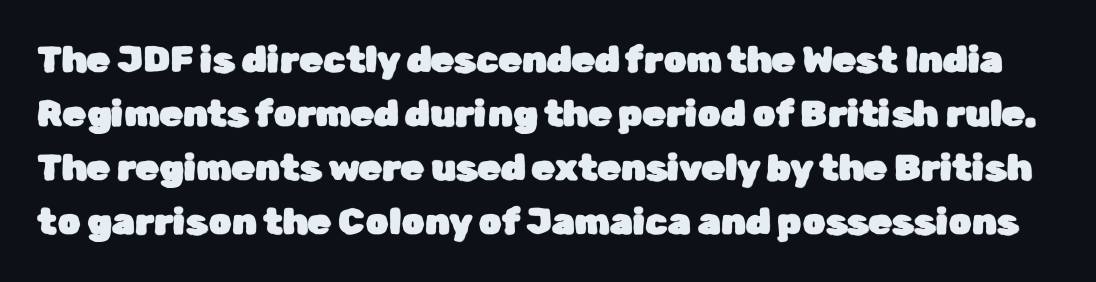
Q: Is the text italic (slanted)? A: No, it is upright.
Q: Is the typeface a serif or a sans-serif typeface? A: Sans-serif.
Q: Is the text underlined? A: No.
Q: Is the spacing between letters normal or unusually wide? A: Normal.
Q: Is the spacing between lines tight, normal or loose? A: Normal.
Q: Width (condensed, normal, or wide)? A: Normal.
Q: Stroke contrast? A: Low.
Q: x-height? A: Medium.
Q: Monospaced? A: No.
